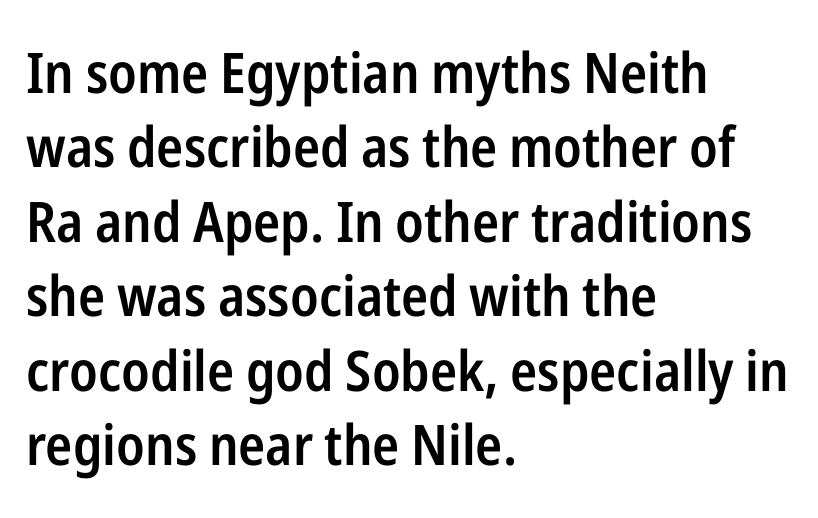
Q: Is the text bold? A: Semi-bold.
Q: Is the text italic (slanted)? A: No, it is upright.
Q: Is the typeface a serif or a sans-serif typeface? A: Sans-serif.
Q: Is the text underlined? A: No.
Q: How is the paragraph aligned? A: Left-aligned.
Q: Is the spacing between letters normal or unusually wide? A: Normal.
Q: Is the spacing between lines tight, normal or loose? A: Normal.
Q: Width (condensed, normal, or wide)? A: Condensed.
Q: Stroke contrast? A: Low.
Q: x-height? A: Medium.
Q: Monospaced? A: No.
